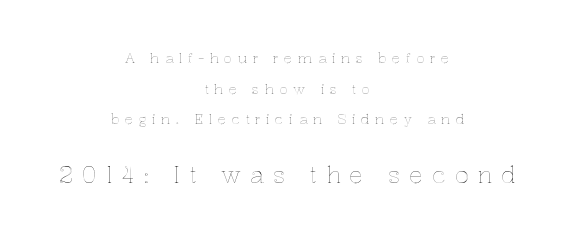
{"italic": "no", "underline": "no", "align": "center", "line_spacing": "loose", "line_spacing_ratio": 2.18, "letter_spacing": "wide", "letter_spacing_em": 0.39, "larger_block": "second", "size_ratio": 1.64, "glyph_px": 23}
